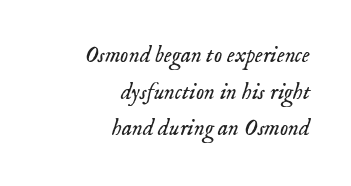
The block of text has a typical density, with ordinary space between rows. Stems here are at most as thick as an everyday book face. A student would call this right alignment; a typographer would say flush right, rag left. The baseline area is clear. Rendered with sloped, italic letterforms.
